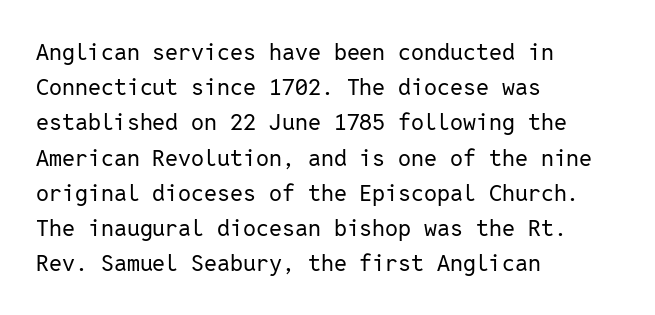
The image shows 23 px text type, upright; set left-aligned, normal line spacing (1.53x), normal letter spacing, not underlined.
